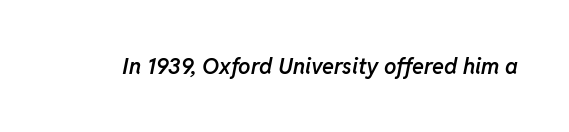
When letters slant like this, we call the style italic. Bare-footed words on every line. The passage shown is semibold, sitting just below true bold. You could call the tracking neutral — neither tight nor loose.
